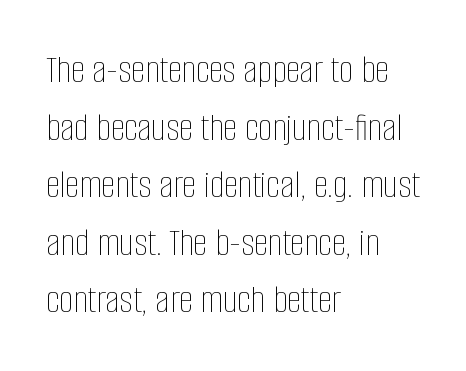
Check the space under the baseline: it is left empty. There is no visible air inserted between adjacent glyphs. Bold? No — there's no thickening of the strokes. Note the varied advance widths — an 'i' is clearly narrower than an 'm'.
